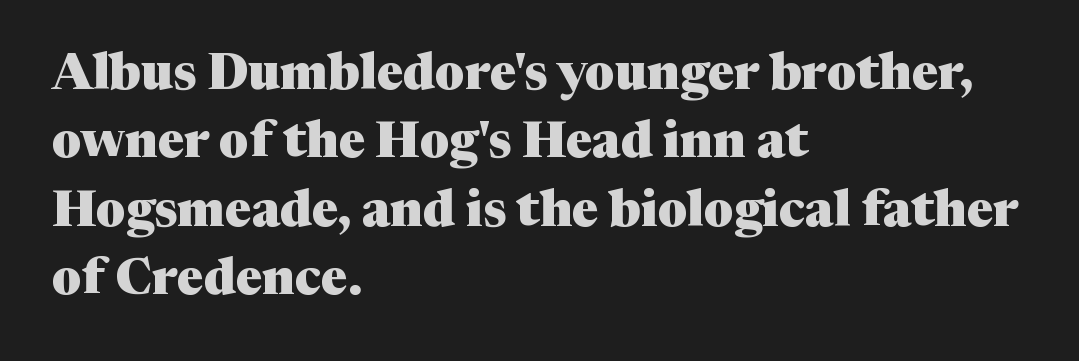
{"serif": "yes", "italic": "no", "bold": "yes", "weight": "heavy", "width": "normal", "stroke_contrast": "medium", "x_height": "medium", "monospaced": "no", "underline": "no", "align": "left", "line_spacing": "normal", "line_spacing_ratio": 1.37, "letter_spacing": "normal", "letter_spacing_em": 0.0, "glyph_px": 50}
